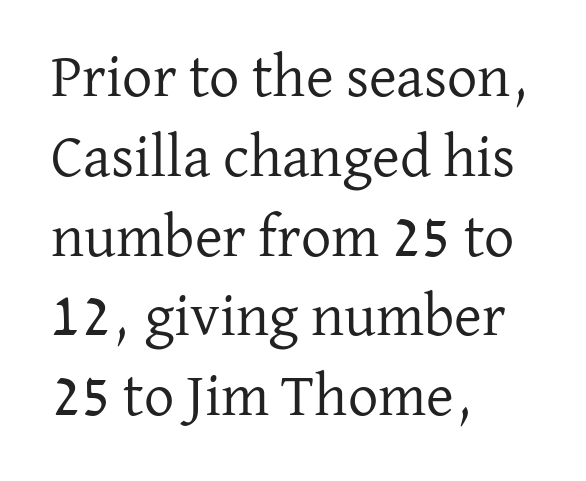
Q: Is the text bold? A: No.
Q: Is the text italic (slanted)? A: No, it is upright.
Q: Is the typeface a serif or a sans-serif typeface? A: Serif.
Q: Is the text underlined? A: No.
Q: How is the paragraph aligned? A: Left-aligned.
Q: Is the spacing between letters normal or unusually wide? A: Normal.
Q: Is the spacing between lines tight, normal or loose? A: Normal.
Q: Width (condensed, normal, or wide)? A: Normal.
Q: Stroke contrast? A: Low.
Q: x-height? A: Medium.
Q: Monospaced? A: No.
